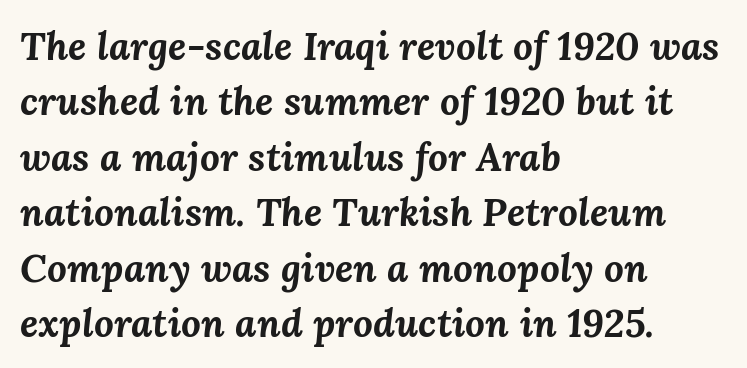
{"italic": "yes", "lean": "right", "slant_degrees": 3, "bold": "yes", "weight": "bold", "width": "normal", "stroke_contrast": "medium", "x_height": "medium", "monospaced": "no", "underline": "no", "align": "left", "line_spacing": "normal", "line_spacing_ratio": 1.42, "letter_spacing": "normal", "letter_spacing_em": 0.0, "glyph_px": 39}
